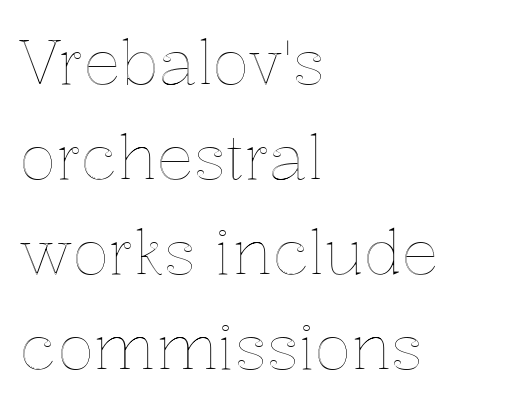
Q: Is the text italic (slanted)? A: No, it is upright.
Q: Is the text underlined? A: No.
Q: How is the paragraph aligned? A: Left-aligned.
Q: Is the spacing between letters normal or unusually wide? A: Normal.
Q: Is the spacing between lines tight, normal or loose? A: Normal.
Q: Width (condensed, normal, or wide)? A: Normal.
Q: x-height? A: Medium.
Q: Monospaced? A: No.
